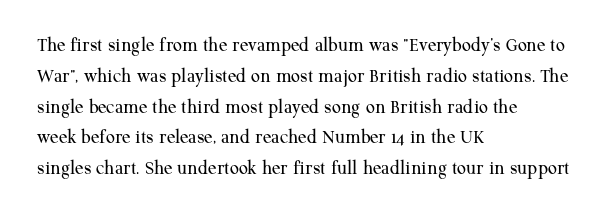
Unmarked baselines from the first word to the last. Between one letter and the next there's only the usual sliver of space. Left-aligned paragraph, ragged on the right. Compared with typical paragraphs, the rows here are spaced about the same. It's the straight-up-and-down kind of type.
